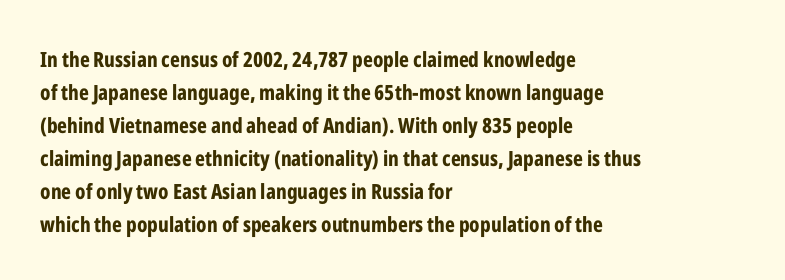
Q: Is the text bold? A: Yes.
Q: Is the text italic (slanted)? A: No, it is upright.
Q: Is the text underlined? A: No.
Q: How is the paragraph aligned? A: Left-aligned.
Q: Is the spacing between letters normal or unusually wide? A: Normal.
Q: Is the spacing between lines tight, normal or loose? A: Normal.
